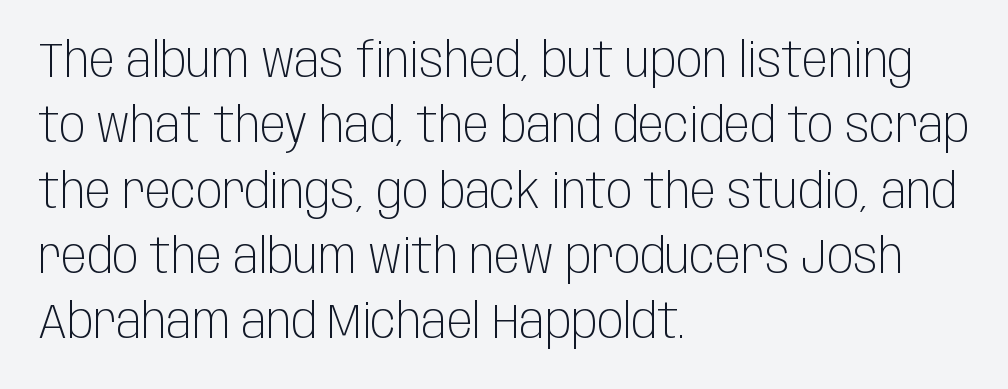
You can tell it's not italic because the verticals are truly vertical. The rendering uses a moderate line-height, typical for paragraphs. Weight: not bold — regular or lighter. You could not count columns in this text — the font is proportionally spaced. The typesetter chose a ragged-right arrangement here.
